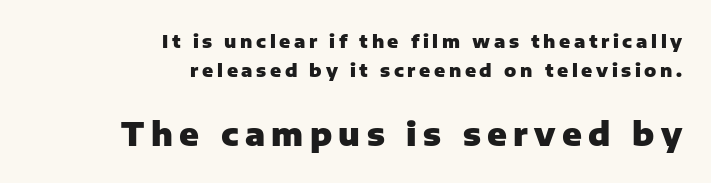
{"serif": "no", "italic": "no", "bold": "yes", "weight": "heavy", "width": "normal", "stroke_contrast": "low", "x_height": "medium", "monospaced": "no", "underline": "no", "align": "right", "line_spacing": "normal", "line_spacing_ratio": 1.62, "letter_spacing": "wide", "letter_spacing_em": 0.2, "larger_block": "second", "size_ratio": 1.78, "glyph_px": 32}
